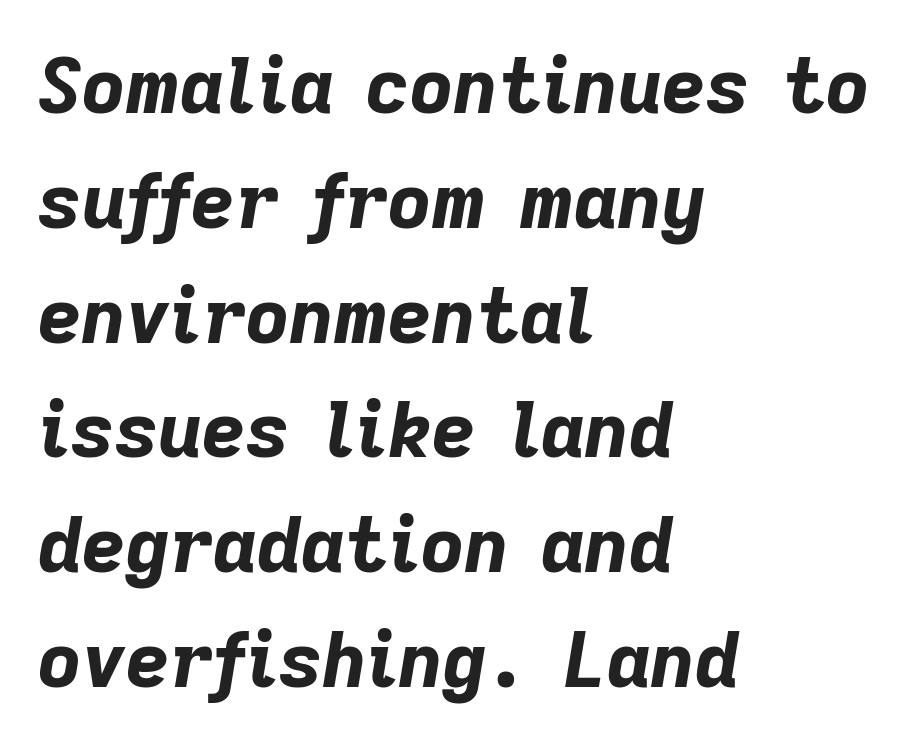
Rendered with sloped, italic letterforms. Summary of weight: heavy, a full bold. A typesetter would call this zero additional tracking. Varying glyph widths throughout — classic text-font behaviour.
